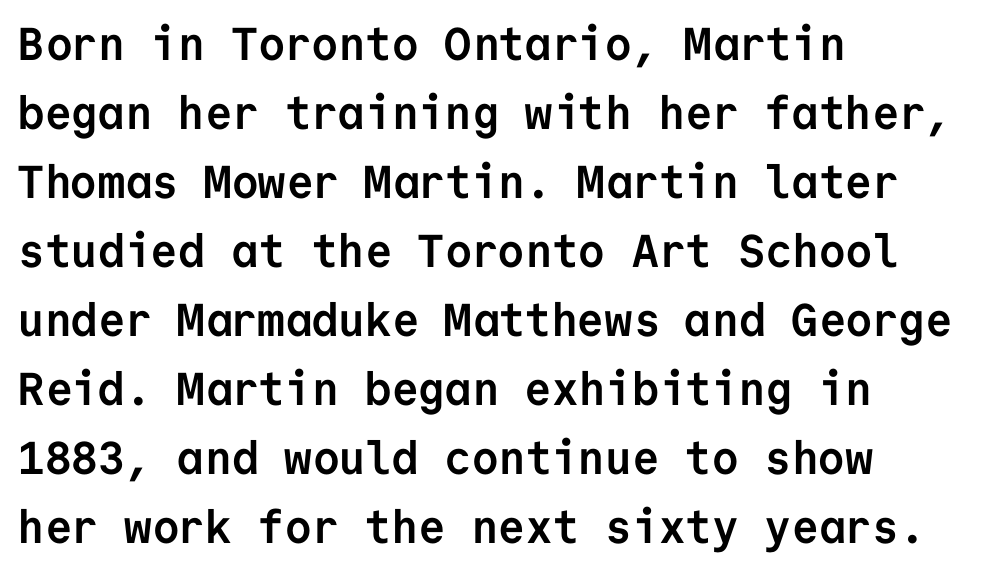
Q: Is the text bold? A: Yes.
Q: Is the text italic (slanted)? A: No, it is upright.
Q: Is the typeface a serif or a sans-serif typeface? A: Sans-serif.
Q: Is the text underlined? A: No.
Q: How is the paragraph aligned? A: Left-aligned.
Q: Is the spacing between letters normal or unusually wide? A: Normal.
Q: Is the spacing between lines tight, normal or loose? A: Normal.
Q: Width (condensed, normal, or wide)? A: Normal.
Q: Stroke contrast? A: Low.
Q: x-height? A: Medium.
Q: Monospaced? A: Yes.
